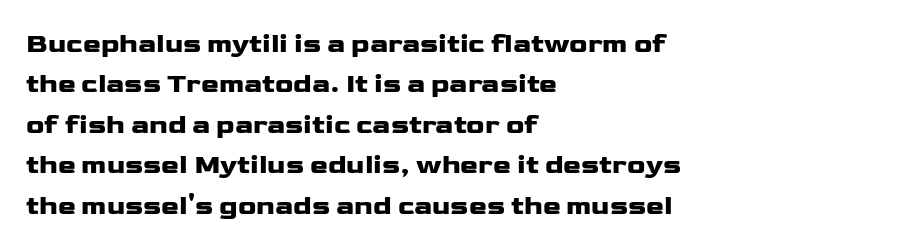
The image shows 27 px text type, upright; set left-aligned, normal line spacing (1.5x), normal letter spacing, not underlined.
